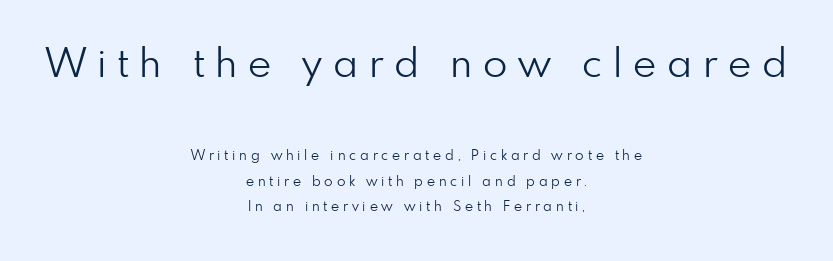
Q: Is the text bold? A: No.
Q: Is the text italic (slanted)? A: No, it is upright.
Q: Is the typeface a serif or a sans-serif typeface? A: Sans-serif.
Q: Is the text underlined? A: No.
Q: How is the paragraph aligned? A: Centered.
Q: Is the spacing between letters normal or unusually wide? A: Unusually wide.
Q: Which block of text is set in a larger size, the first (top) or the second (bottom)? A: The first (top) one.
Q: Width (condensed, normal, or wide)? A: Normal.
Q: Stroke contrast? A: Low.
Q: x-height? A: Small.
Q: Monospaced? A: No.
